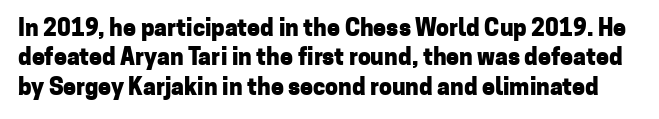
{"italic": "no", "bold": "yes", "underline": "no", "line_spacing": "normal", "line_spacing_ratio": 1.28, "letter_spacing": "normal", "letter_spacing_em": 0.0, "glyph_px": 23}
